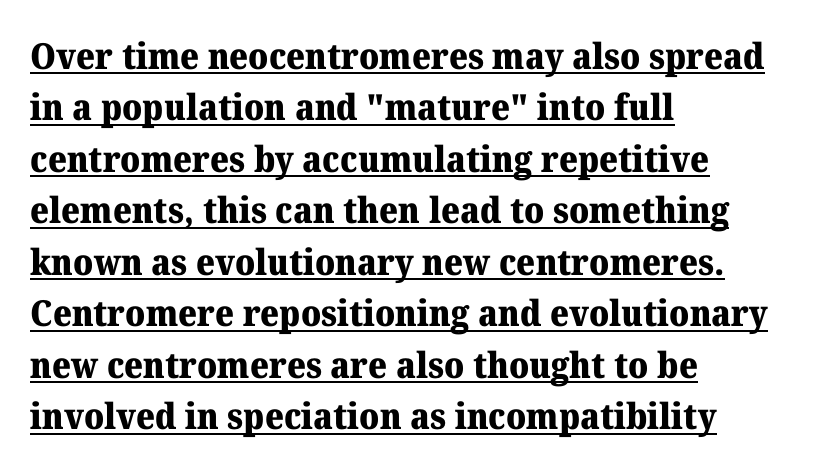
Q: Is the text bold? A: Yes.
Q: Is the text italic (slanted)? A: No, it is upright.
Q: Is the typeface a serif or a sans-serif typeface? A: Serif.
Q: Is the text underlined? A: Yes.
Q: How is the paragraph aligned? A: Left-aligned.
Q: Is the spacing between letters normal or unusually wide? A: Normal.
Q: Is the spacing between lines tight, normal or loose? A: Normal.
Q: Width (condensed, normal, or wide)? A: Normal.
Q: Stroke contrast? A: Medium.
Q: x-height? A: Medium.
Q: Monospaced? A: No.
